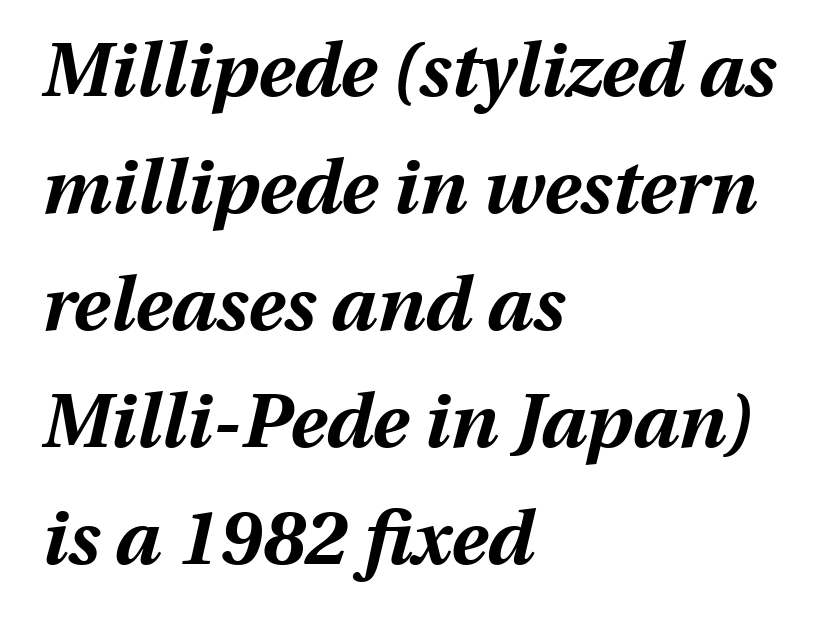
Every character sits at an angle, as italics do. Words float on clear page, feet unadorned. How are the letters spaced? Ordinarily, with no added tracking. Students, this is bold: see how much ink each stroke carries.
